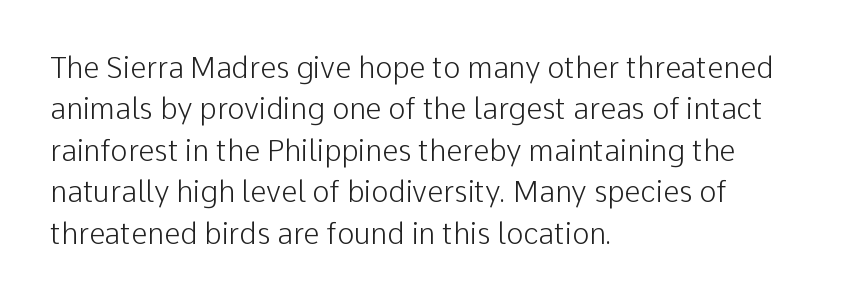
Q: Is the text bold? A: No.
Q: Is the text italic (slanted)? A: No, it is upright.
Q: Is the typeface a serif or a sans-serif typeface? A: Sans-serif.
Q: Is the text underlined? A: No.
Q: How is the paragraph aligned? A: Left-aligned.
Q: Is the spacing between letters normal or unusually wide? A: Normal.
Q: Is the spacing between lines tight, normal or loose? A: Normal.
Q: Width (condensed, normal, or wide)? A: Normal.
Q: Stroke contrast? A: Low.
Q: x-height? A: Medium.
Q: Monospaced? A: No.
